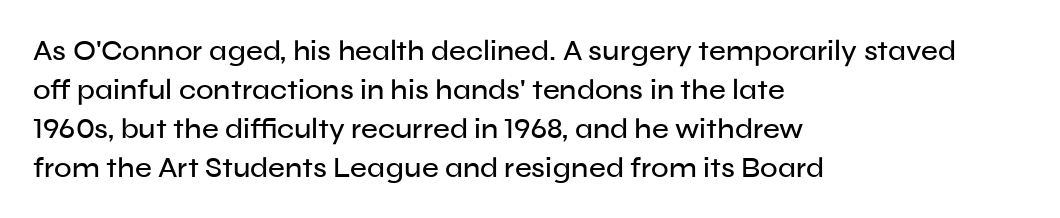
Q: Is the text italic (slanted)? A: No, it is upright.
Q: Is the typeface a serif or a sans-serif typeface? A: Sans-serif.
Q: Is the text underlined? A: No.
Q: How is the paragraph aligned? A: Left-aligned.
Q: Is the spacing between letters normal or unusually wide? A: Normal.
Q: Is the spacing between lines tight, normal or loose? A: Normal.
Q: Width (condensed, normal, or wide)? A: Normal.
Q: Stroke contrast? A: Low.
Q: x-height? A: Medium.
Q: Monospaced? A: No.
